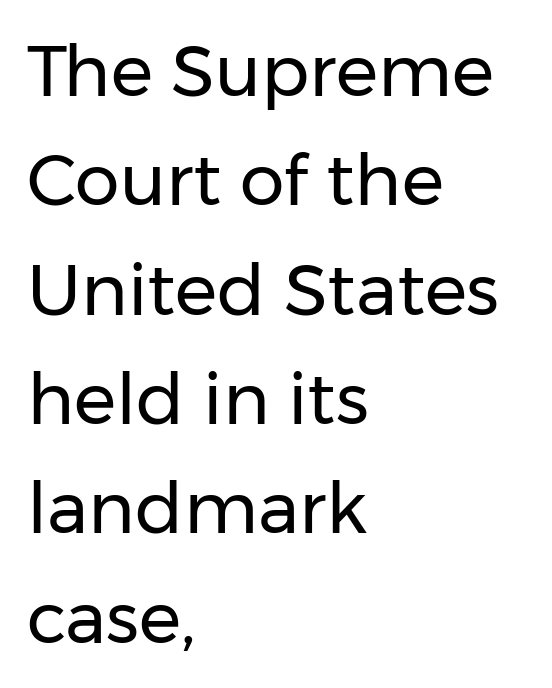
{"serif": "no", "italic": "no", "bold": "no", "weight": "regular", "width": "normal", "stroke_contrast": "low", "x_height": "medium", "monospaced": "no", "underline": "no", "align": "left", "line_spacing": "normal", "line_spacing_ratio": 1.54, "letter_spacing": "normal", "letter_spacing_em": 0.0, "glyph_px": 71}
